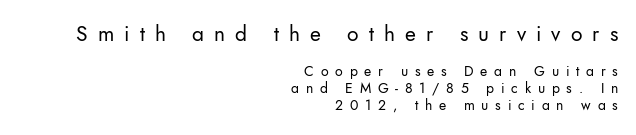
Line endings align vertically; line beginnings do not. Compared with a typical body face, this is equally light or lighter still. Just letters on the line, the space beneath them empty. In this sample the first text group is rendered at the bigger scale. Notice how the stems are strictly vertical — no italics here.
